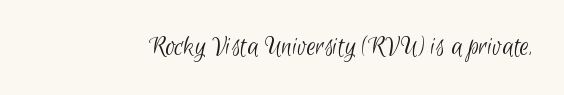
The image shows 29 px light, condensed sans-serif type; set normal letter spacing, not underlined; low stroke contrast and a small x-height.
